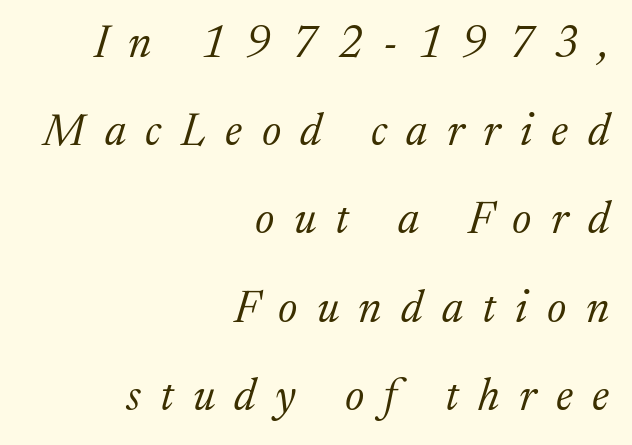
{"serif": "yes", "italic": "yes", "lean": "right", "slant_degrees": 17, "bold": "no", "weight": "light", "width": "normal", "stroke_contrast": "medium", "x_height": "medium", "monospaced": "no", "underline": "no", "align": "right", "line_spacing": "loose", "line_spacing_ratio": 1.96, "letter_spacing": "wide", "letter_spacing_em": 0.43, "glyph_px": 45}
